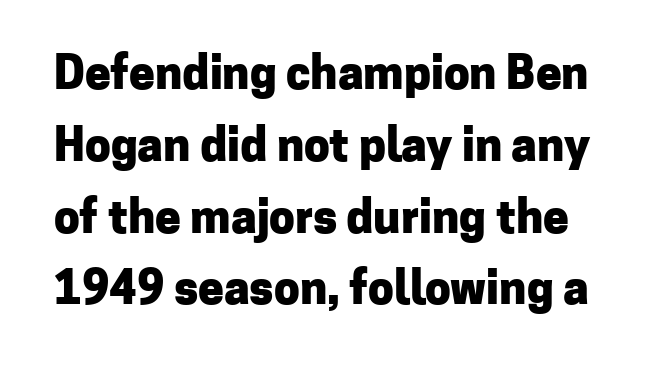
Q: Is the text bold? A: Yes.
Q: Is the text italic (slanted)? A: No, it is upright.
Q: Is the typeface a serif or a sans-serif typeface? A: Sans-serif.
Q: Is the text underlined? A: No.
Q: Is the spacing between letters normal or unusually wide? A: Normal.
Q: Is the spacing between lines tight, normal or loose? A: Normal.
Q: Width (condensed, normal, or wide)? A: Normal.
Q: Stroke contrast? A: Low.
Q: x-height? A: Medium.
Q: Monospaced? A: No.
